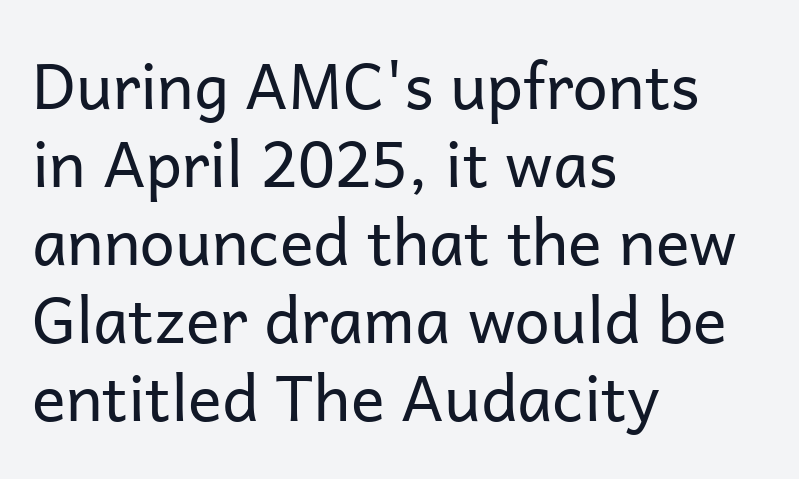
The image shows 63 px regular-weight sans-serif type, upright; set left-aligned, line spacing 1.24x, normal letter spacing, not underlined; low stroke contrast and a medium x-height.
